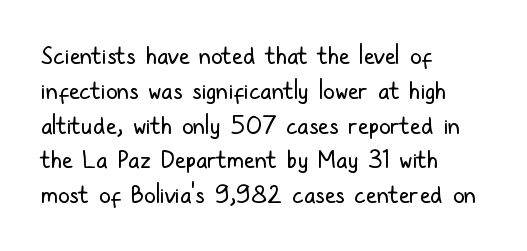
The image shows 24 px text type, upright; set left-aligned, normal line spacing (1.45x), normal letter spacing, not underlined.
